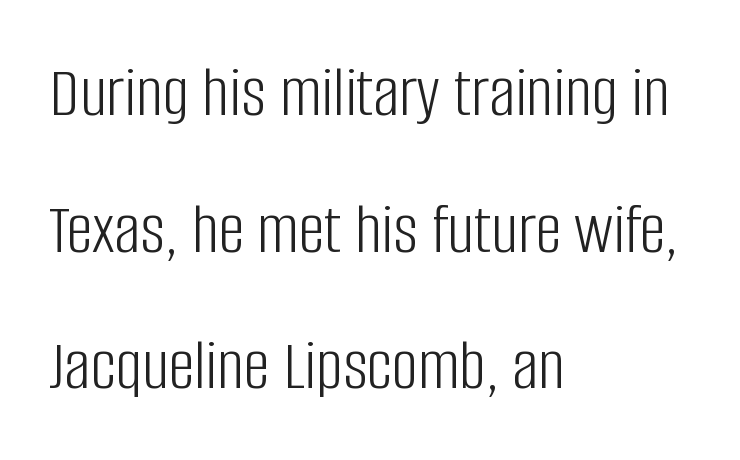
No italicization has been applied; the sample stays upright. A typesetter would call this proportional, since set widths differ per character. Just letters on the line, the space beneath them empty. Which margin do the lines hug? The left one — the right edge is uneven.
